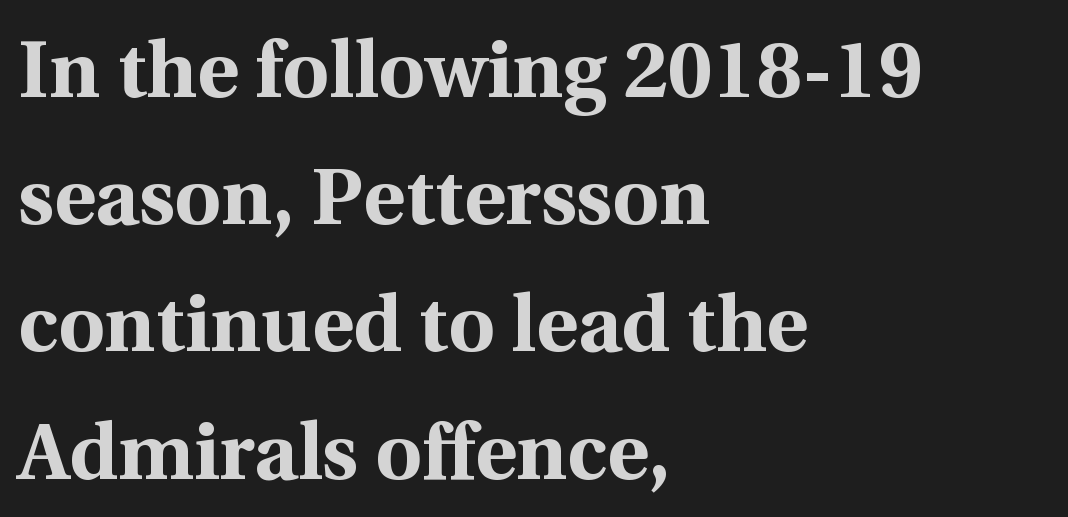
Each new line begins a customary step beneath the previous one. Spacing between characters is what you'd get straight out of the box. The passage is arranged the way most books set body copy — flush left. Do the characters align in a grid? No, the font is proportional.
